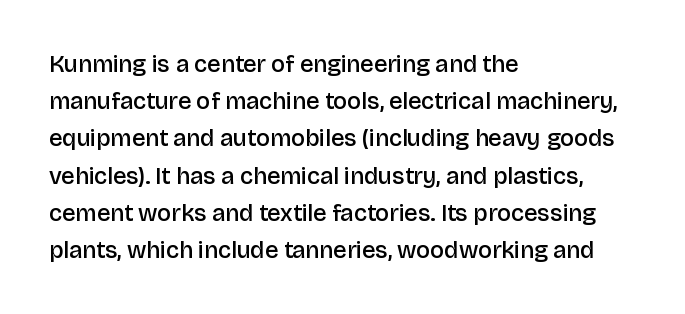
Q: Is the text bold? A: Semi-bold.
Q: Is the text italic (slanted)? A: No, it is upright.
Q: Is the text underlined? A: No.
Q: How is the paragraph aligned? A: Left-aligned.
Q: Is the spacing between letters normal or unusually wide? A: Normal.
Q: Is the spacing between lines tight, normal or loose? A: Normal.
